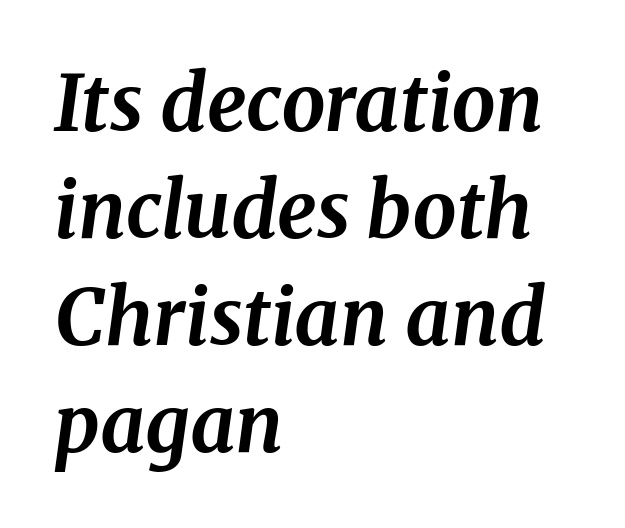
Q: Is the text bold? A: Yes.
Q: Is the text italic (slanted)? A: Yes, it leans right by about 8 degrees.
Q: Is the typeface a serif or a sans-serif typeface? A: Serif.
Q: Is the text underlined? A: No.
Q: How is the paragraph aligned? A: Left-aligned.
Q: Is the spacing between letters normal or unusually wide? A: Normal.
Q: Is the spacing between lines tight, normal or loose? A: Normal.
Q: Width (condensed, normal, or wide)? A: Normal.
Q: Stroke contrast? A: Medium.
Q: x-height? A: Medium.
Q: Monospaced? A: No.
